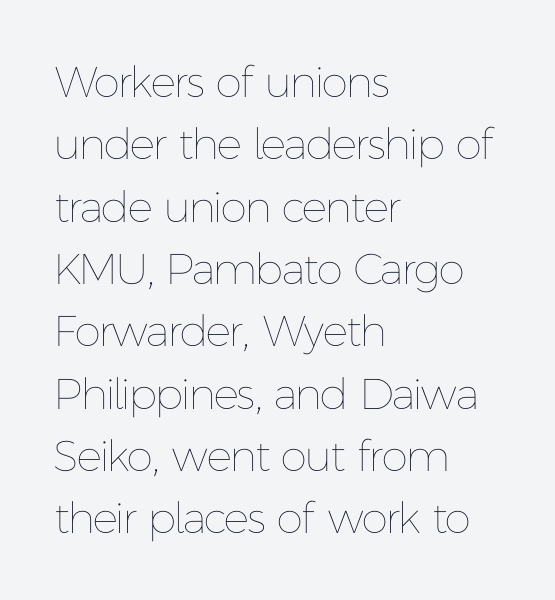
Underlining? Definitely not there. Leading matches the norm, producing a regular column. No extra ink here — the face is not bold. The rag falls on the right side of this text block. You can tell it's not italic because the verticals are truly vertical. Here the designer chose a conventional face with non-uniform glyph widths.
